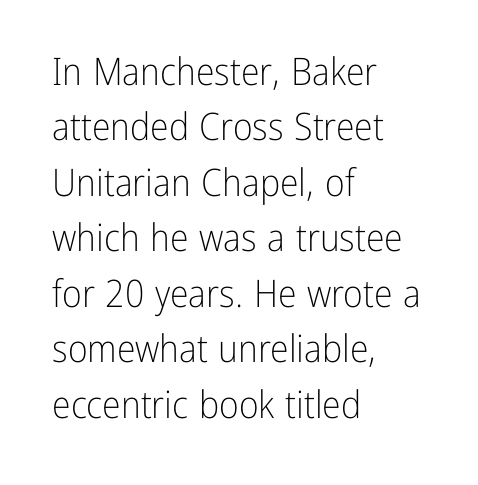
{"serif": "no", "italic": "no", "bold": "no", "weight": "light", "width": "condensed", "stroke_contrast": "low", "x_height": "medium", "monospaced": "no", "underline": "no", "align": "left", "line_spacing": "normal", "line_spacing_ratio": 1.46, "letter_spacing": "normal", "letter_spacing_em": 0.0, "glyph_px": 38}
